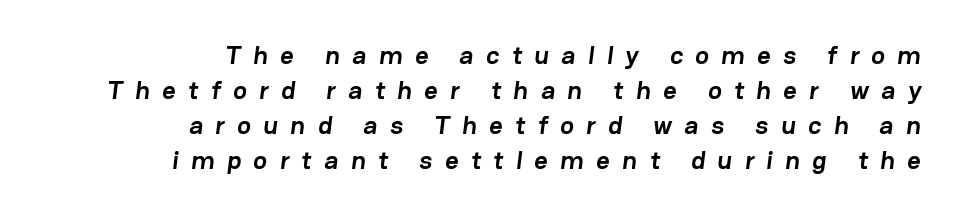
Q: Is the text bold? A: Yes.
Q: Is the text underlined? A: No.
Q: How is the paragraph aligned? A: Right-aligned.
Q: Is the spacing between letters normal or unusually wide? A: Unusually wide.
Q: Is the spacing between lines tight, normal or loose? A: Normal.
